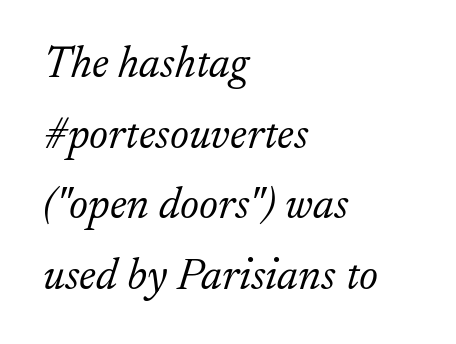
The image shows 45 px light serif type, italic (leaning right); set left-aligned, normal line spacing (1.57x), normal letter spacing, not underlined; low stroke contrast and a small x-height.
